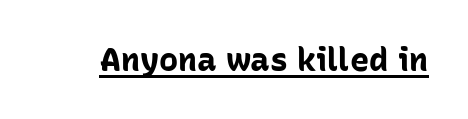
The image shows 32 px bold sans-serif type, upright; set normal letter spacing, underlined; low stroke contrast and a medium x-height.
